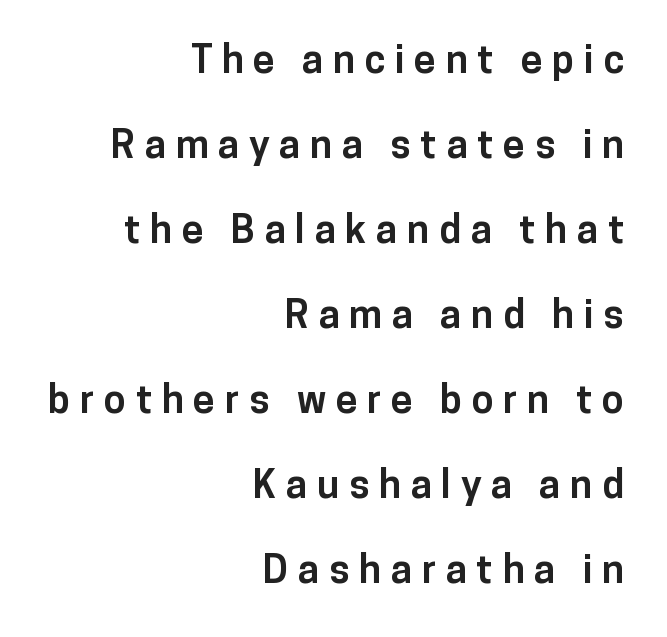
The image shows 39 px bold sans-serif type, upright; set right-aligned, loose line spacing (2.18x), unusually wide letter spacing (+0.25 em), not underlined; low stroke contrast and a medium x-height.
